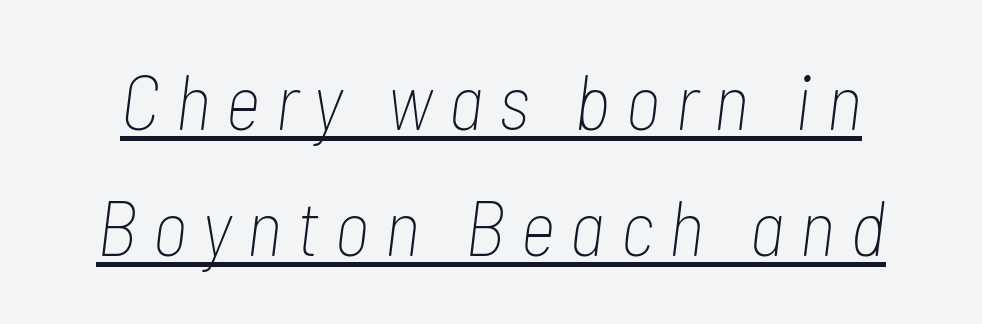
Q: Is the text bold? A: No.
Q: Is the text italic (slanted)? A: Yes, it leans right by about 7 degrees.
Q: Is the text underlined? A: Yes.
Q: Is the spacing between lines tight, normal or loose? A: Normal.
Q: Width (condensed, normal, or wide)? A: Condensed.
Q: Stroke contrast? A: Low.
Q: x-height? A: Medium.
Q: Monospaced? A: No.
